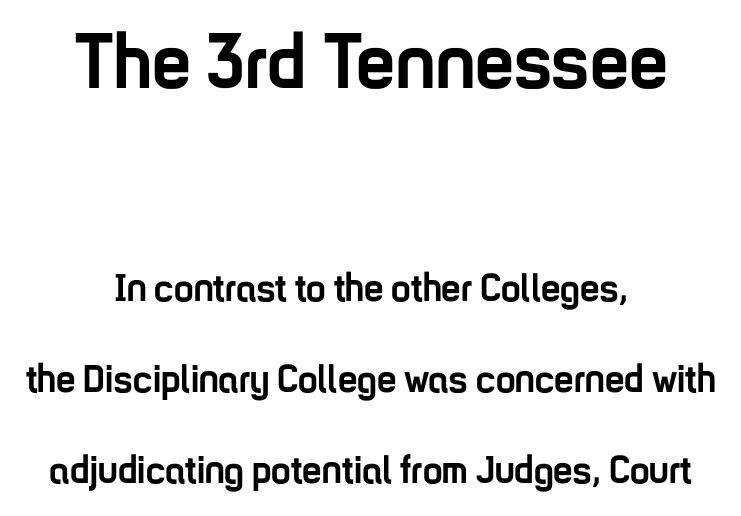
Q: Is the text bold? A: Yes.
Q: Is the text italic (slanted)? A: No, it is upright.
Q: Is the typeface a serif or a sans-serif typeface? A: Sans-serif.
Q: Is the text underlined? A: No.
Q: How is the paragraph aligned? A: Centered.
Q: Is the spacing between letters normal or unusually wide? A: Normal.
Q: Is the spacing between lines tight, normal or loose? A: Loose.
Q: Which block of text is set in a larger size, the first (top) or the second (bottom)? A: The first (top) one.
Q: Width (condensed, normal, or wide)? A: Condensed.
Q: Stroke contrast? A: Low.
Q: x-height? A: Medium.
Q: Monospaced? A: No.
